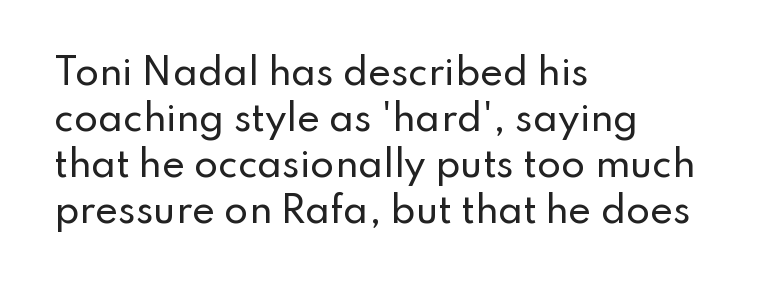
The rendering keeps characters at their native spacing. This is roman type, the default non-slanted kind. If you measured baseline to baseline, you'd find a middling distance. The glyphs in this specimen are sans serif. Horizontally, the lines are justified to the leading edge only. Looks like regular typesetting: each glyph gets only the width it needs.
